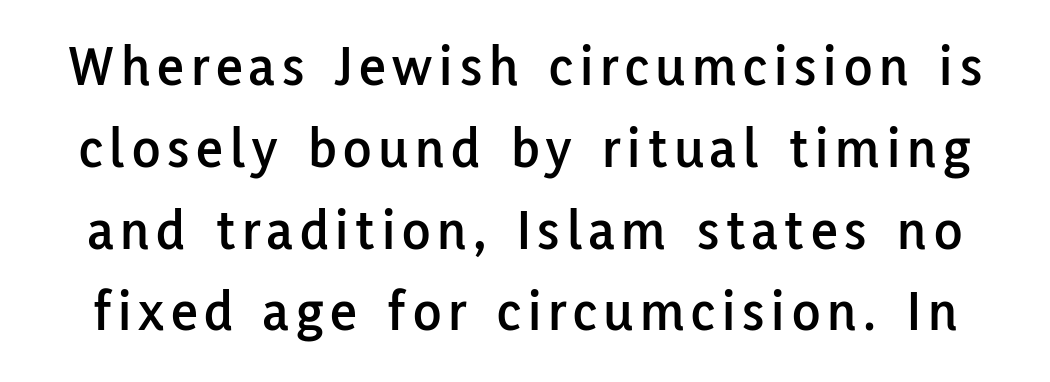
The image shows 58 px sans-serif type, upright; set normal line spacing (1.41x), not underlined; low stroke contrast and a medium x-height.
